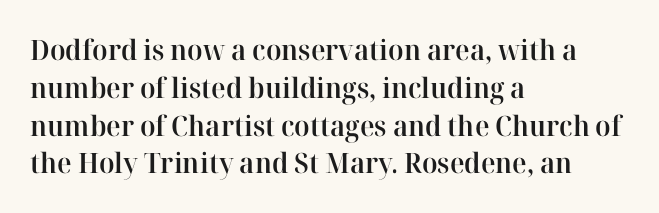
The image shows 28 px semibold serif type, upright; set left-aligned, normal line spacing (1.35x), normal letter spacing, not underlined; high stroke contrast and a medium x-height.
